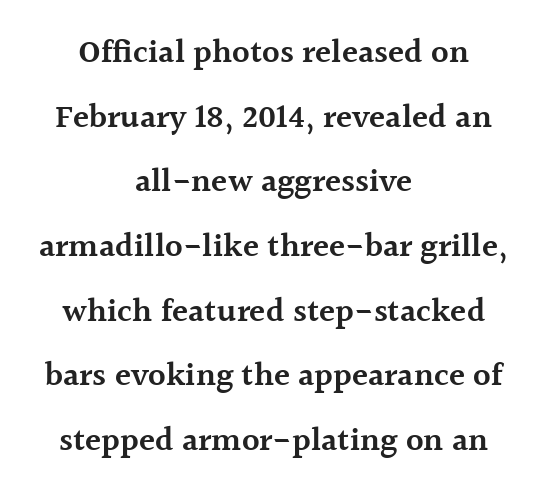
Q: Is the text bold? A: Semi-bold.
Q: Is the text italic (slanted)? A: No, it is upright.
Q: Is the typeface a serif or a sans-serif typeface? A: Serif.
Q: Is the text underlined? A: No.
Q: How is the paragraph aligned? A: Centered.
Q: Is the spacing between letters normal or unusually wide? A: Normal.
Q: Is the spacing between lines tight, normal or loose? A: Loose.
Q: Width (condensed, normal, or wide)? A: Normal.
Q: x-height? A: Medium.
Q: Monospaced? A: No.
